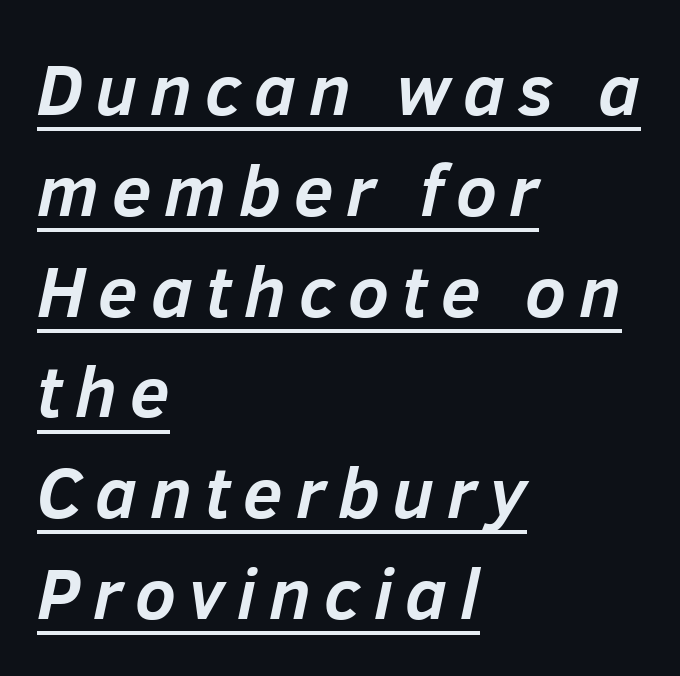
Q: Is the text bold? A: Yes.
Q: Is the text italic (slanted)? A: Yes, it leans right by about 12 degrees.
Q: Is the text underlined? A: Yes.
Q: How is the paragraph aligned? A: Left-aligned.
Q: Is the spacing between lines tight, normal or loose? A: Normal.
Q: Width (condensed, normal, or wide)? A: Normal.
Q: Stroke contrast? A: Low.
Q: x-height? A: Medium.
Q: Monospaced? A: No.
